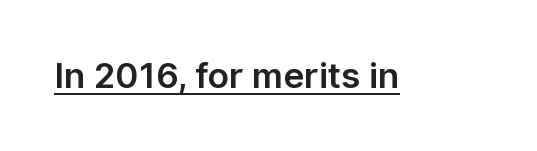
{"serif": "no", "italic": "no", "width": "normal", "stroke_contrast": "low", "x_height": "medium", "monospaced": "no", "underline": "yes", "letter_spacing": "normal", "letter_spacing_em": 0.0, "glyph_px": 35}
